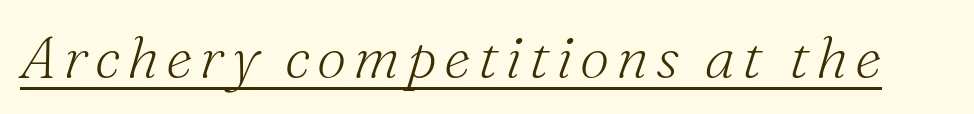
Q: Is the text bold? A: No.
Q: Is the text italic (slanted)? A: Yes, it leans right by about 16 degrees.
Q: Is the typeface a serif or a sans-serif typeface? A: Serif.
Q: Is the text underlined? A: Yes.
Q: Width (condensed, normal, or wide)? A: Normal.
Q: Stroke contrast? A: Medium.
Q: x-height? A: Small.
Q: Monospaced? A: No.
